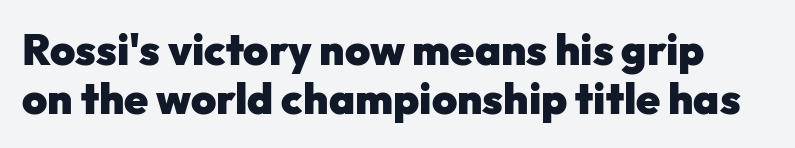
The image shows 43 px heavy sans-serif type, upright; set tight line spacing (1.13x), normal letter spacing, not underlined; low stroke contrast and a medium x-height.
